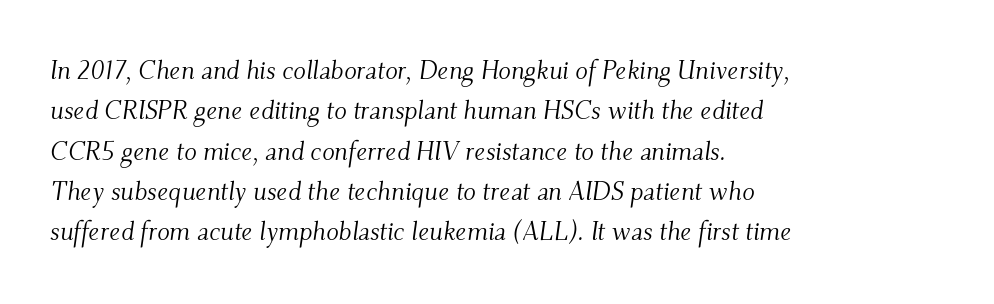
The image shows 26 px text type, italic (leaning right); set left-aligned, normal line spacing (1.55x), normal letter spacing, not underlined.
